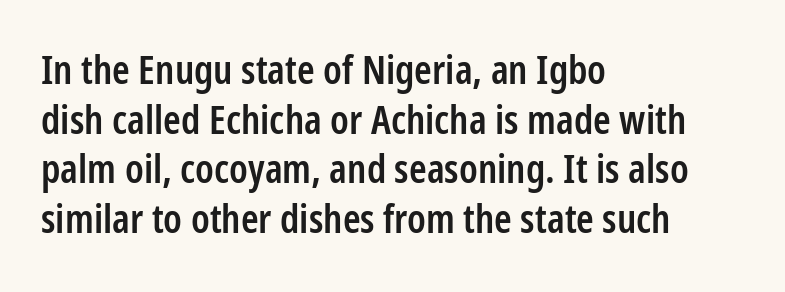
Q: Is the text bold? A: Semi-bold.
Q: Is the text italic (slanted)? A: No, it is upright.
Q: Is the typeface a serif or a sans-serif typeface? A: Sans-serif.
Q: Is the text underlined? A: No.
Q: How is the paragraph aligned? A: Left-aligned.
Q: Is the spacing between letters normal or unusually wide? A: Normal.
Q: Width (condensed, normal, or wide)? A: Condensed.
Q: Stroke contrast? A: Low.
Q: x-height? A: Medium.
Q: Monospaced? A: No.
